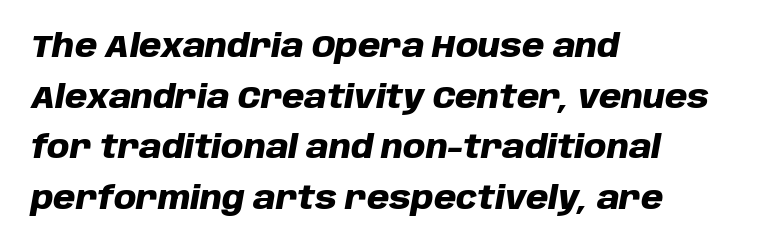
The image shows 32 px heavy type, italic (leaning right); set left-aligned, normal line spacing (1.58x), normal letter spacing, not underlined; low stroke contrast and a large x-height.
